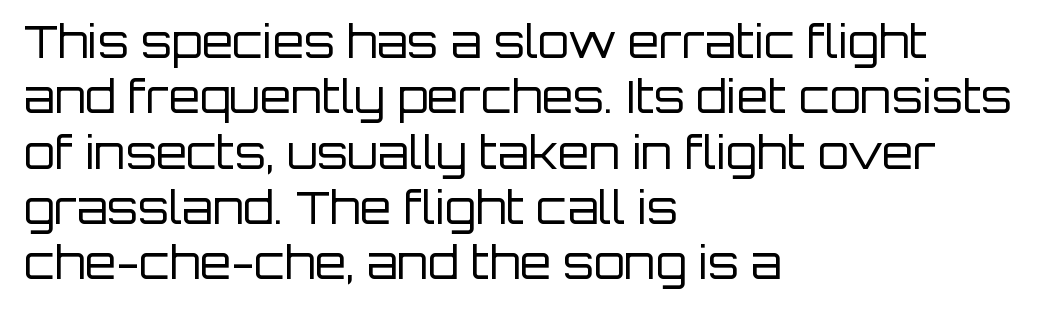
Q: Is the text bold? A: No.
Q: Is the text italic (slanted)? A: No, it is upright.
Q: Is the typeface a serif or a sans-serif typeface? A: Sans-serif.
Q: Is the text underlined? A: No.
Q: How is the paragraph aligned? A: Left-aligned.
Q: Is the spacing between letters normal or unusually wide? A: Normal.
Q: Width (condensed, normal, or wide)? A: Normal.
Q: Stroke contrast? A: Low.
Q: x-height? A: Large.
Q: Monospaced? A: No.
